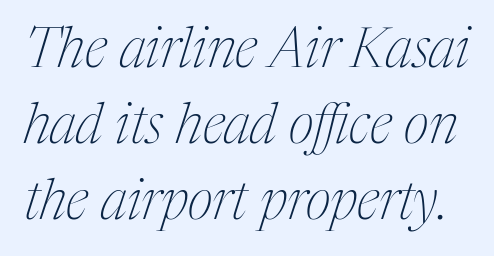
The image shows 55 px thin, condensed serif type, italic (leaning right); set normal line spacing (1.38x), normal letter spacing, not underlined; medium stroke contrast and a medium x-height.
